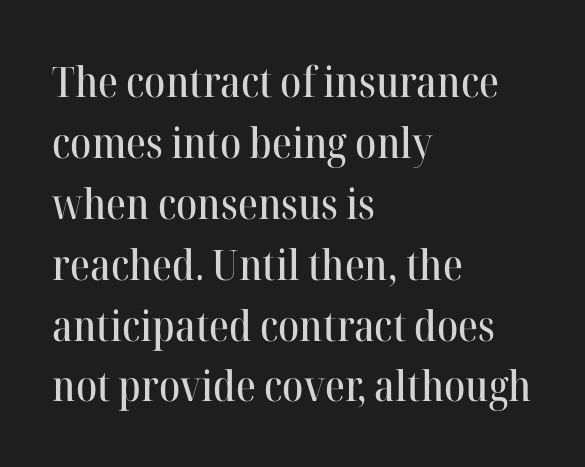
{"serif": "yes", "italic": "no", "width": "normal", "stroke_contrast": "high", "x_height": "medium", "monospaced": "no", "underline": "no", "align": "left", "line_spacing": "normal", "line_spacing_ratio": 1.45, "letter_spacing": "normal", "letter_spacing_em": 0.0, "glyph_px": 42}
